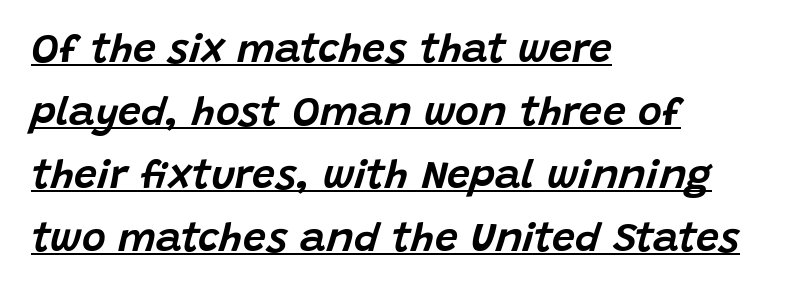
{"italic": "yes", "lean": "right", "slant_degrees": 15, "width": "normal", "stroke_contrast": "low", "x_height": "large", "monospaced": "no", "underline": "yes", "align": "left", "line_spacing": "normal", "line_spacing_ratio": 1.54, "letter_spacing": "normal", "letter_spacing_em": 0.0, "glyph_px": 41}
